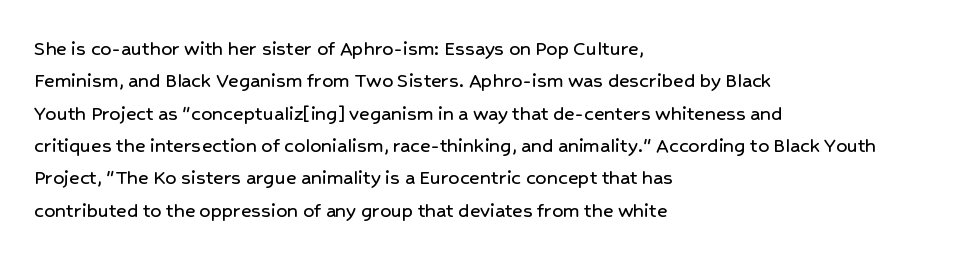
The image shows 22 px text type, upright; set left-aligned, normal line spacing (1.47x), normal letter spacing, not underlined.
